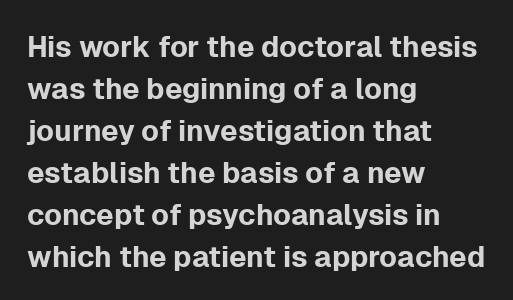
Glance below the letters and you will spot only blank space. This sample keeps an unexceptional amount of space between lines. The letters sit at their default tracking, neither squeezed nor spread. Serif or sans? Sans — the stroke terminals are bare. Varying glyph widths throughout — classic text-font behaviour. The font's upright variant was chosen for this text.
